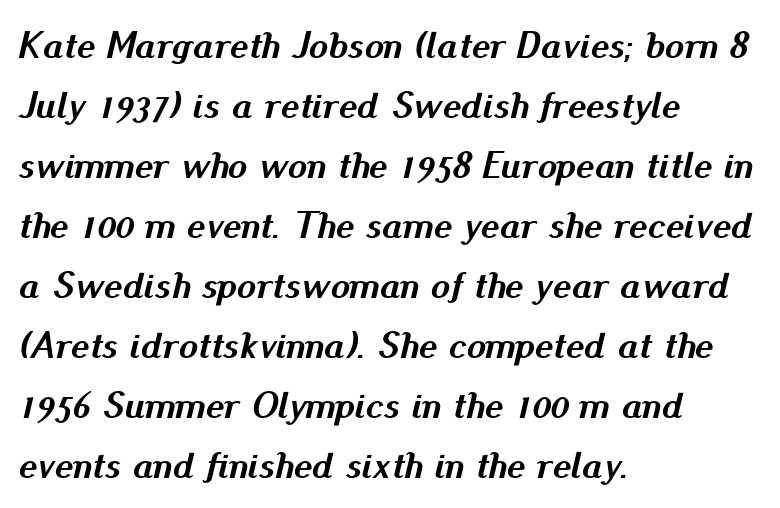
{"italic": "yes", "lean": "right", "slant_degrees": 13, "bold": "yes", "weight": "semibold", "width": "normal", "stroke_contrast": "medium", "x_height": "small", "monospaced": "no", "underline": "no", "align": "left", "line_spacing": "normal", "line_spacing_ratio": 1.54, "letter_spacing": "normal", "letter_spacing_em": 0.0, "glyph_px": 39}
